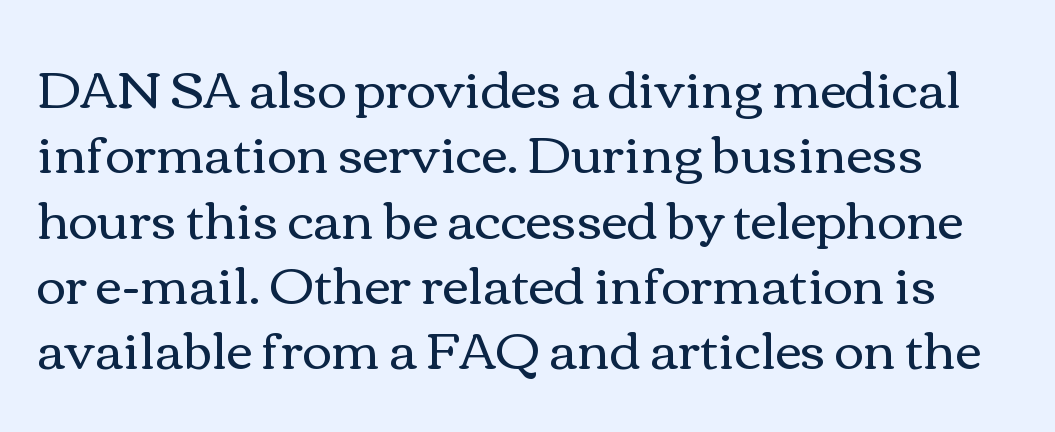
{"italic": "no", "bold": "no", "weight": "regular", "width": "wide", "x_height": "medium", "monospaced": "no", "underline": "no", "line_spacing": "normal", "line_spacing_ratio": 1.28, "letter_spacing": "normal", "letter_spacing_em": 0.0, "glyph_px": 51}
